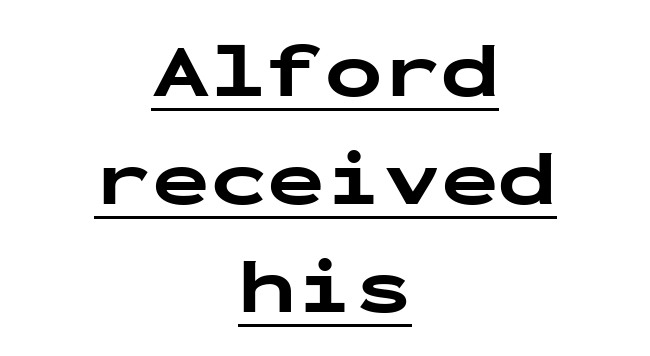
The image shows 77 px bold, wide sans-serif type, upright, monospaced; set centered, normal line spacing (1.4x), normal letter spacing, underlined; low stroke contrast and a medium x-height.
